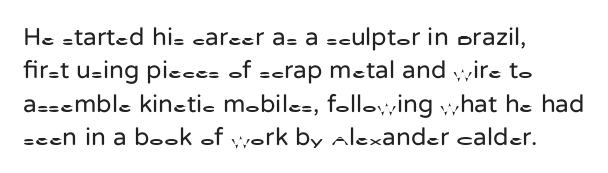
{"italic": "no", "bold": "no", "underline": "no", "align": "left", "line_spacing": "normal", "line_spacing_ratio": 1.34, "letter_spacing": "normal", "letter_spacing_em": 0.0, "glyph_px": 25}
